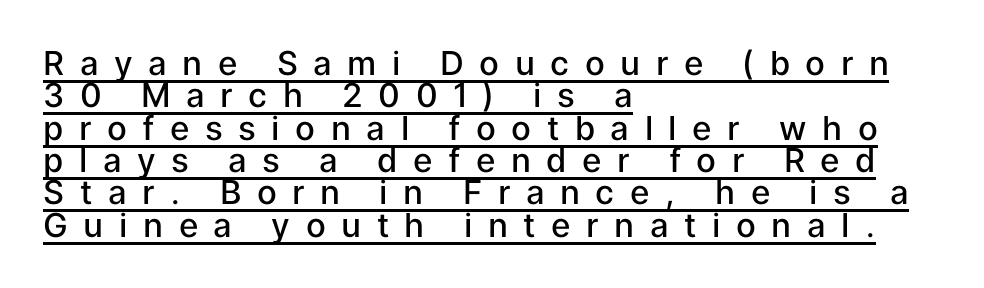
Q: Is the text bold? A: Semi-bold.
Q: Is the text italic (slanted)? A: No, it is upright.
Q: Is the typeface a serif or a sans-serif typeface? A: Sans-serif.
Q: Is the text underlined? A: Yes.
Q: How is the paragraph aligned? A: Left-aligned.
Q: Is the spacing between letters normal or unusually wide? A: Unusually wide.
Q: Is the spacing between lines tight, normal or loose? A: Tight.
Q: Width (condensed, normal, or wide)? A: Normal.
Q: Stroke contrast? A: Low.
Q: x-height? A: Medium.
Q: Monospaced? A: No.
